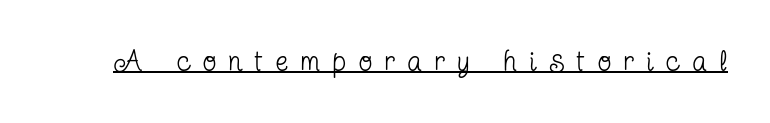
The text was rendered using a seriffed face with decorative stroke endings. A light-to-regular cut is what we see here. Do the letters lean? They stand straight. Note the varied advance widths — an 'i' is clearly narrower than an 'm'. Notice how a bar underscores the lettering throughout.
